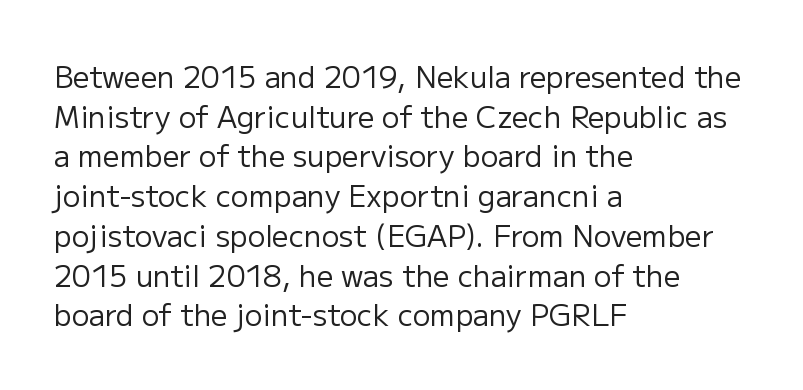
The image shows 29 px regular-weight sans-serif type, upright; set left-aligned, normal line spacing (1.37x), normal letter spacing, not underlined; low stroke contrast and a medium x-height.
